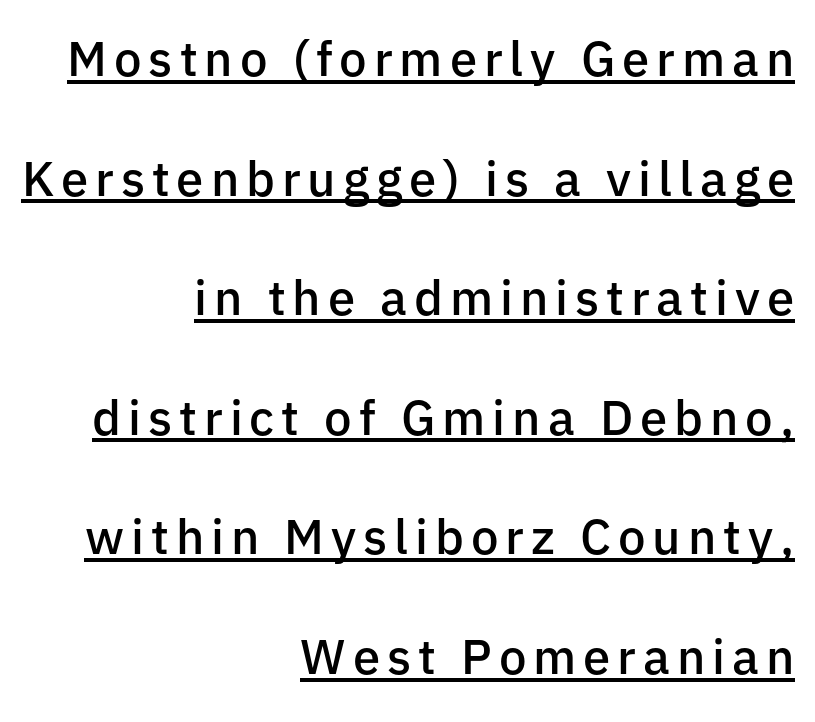
The image shows 49 px semibold sans-serif type, upright; set right-aligned, loose line spacing (2.44x), underlined; low stroke contrast and a medium x-height.
